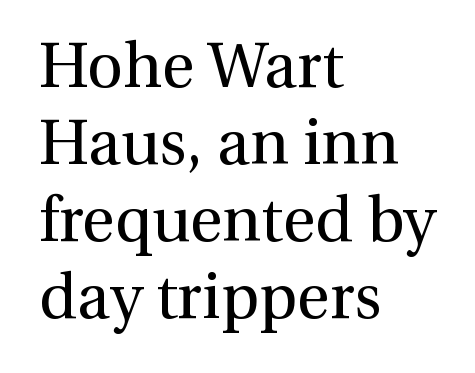
Q: Is the text bold? A: No.
Q: Is the text italic (slanted)? A: No, it is upright.
Q: Is the typeface a serif or a sans-serif typeface? A: Serif.
Q: Is the text underlined? A: No.
Q: How is the paragraph aligned? A: Left-aligned.
Q: Is the spacing between letters normal or unusually wide? A: Normal.
Q: Width (condensed, normal, or wide)? A: Normal.
Q: Stroke contrast? A: Medium.
Q: x-height? A: Medium.
Q: Monospaced? A: No.
